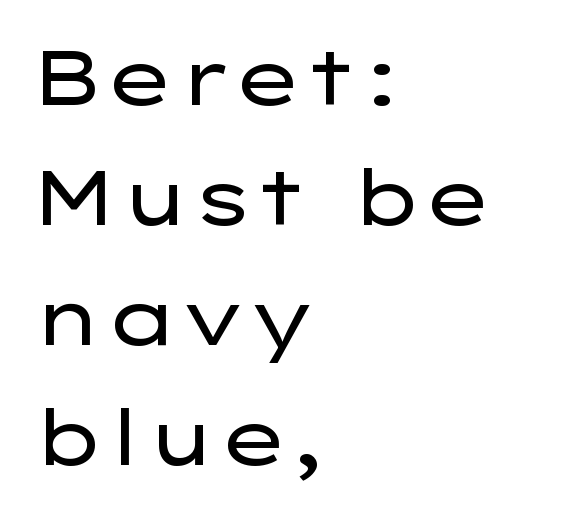
How would I describe the line gaps? Plain and ordinary. Looks like regular typesetting: each glyph gets only the width it needs. Each word holds together tightly as a unit, with standard inter-letter gaps. Nope, no serifs anywhere on these letters. Posture: upright roman. The text block is weighted toward the left margin, trailing off unevenly rightward.
